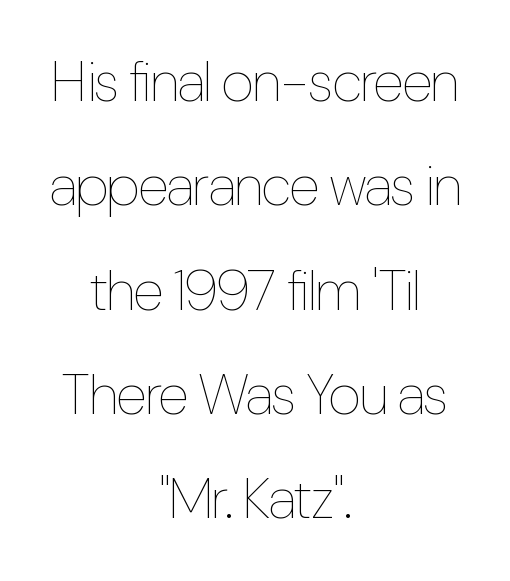
{"italic": "no", "bold": "no", "weight": "thin", "width": "condensed", "stroke_contrast": "low", "x_height": "medium", "monospaced": "no", "underline": "no", "align": "center", "line_spacing_ratio": 1.83, "letter_spacing": "normal", "letter_spacing_em": 0.0, "glyph_px": 57}
